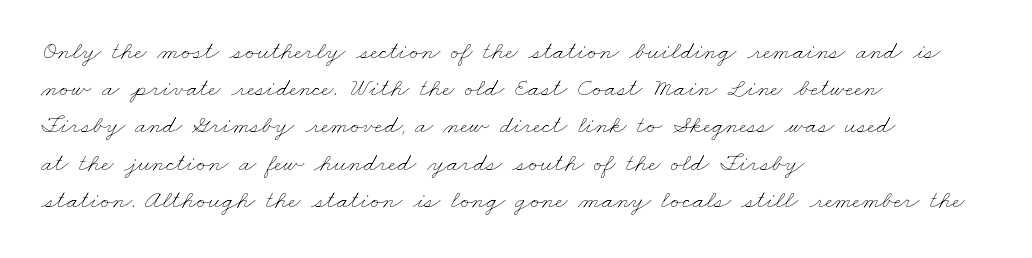
The image shows 26 px text type; set left-aligned, normal line spacing (1.43x), normal letter spacing, not underlined.
